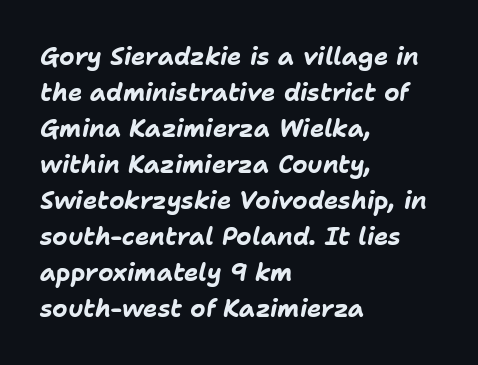
The image shows 24 px bold type, italic (leaning right); set left-aligned, normal line spacing (1.5x), normal letter spacing, not underlined.
